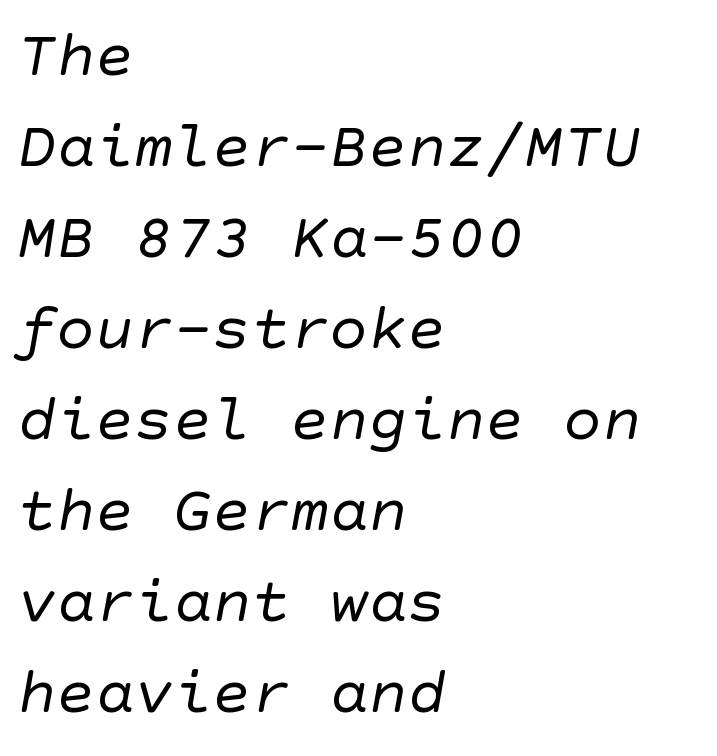
This block has exactly the height ordinary leading produces. Serifs: no, the terminals of the letterforms are clean. Weight: regular or lighter. The words here are not underlined. The gaps between neighbouring characters are ordinary and unremarkable. Alignment: flush left.
